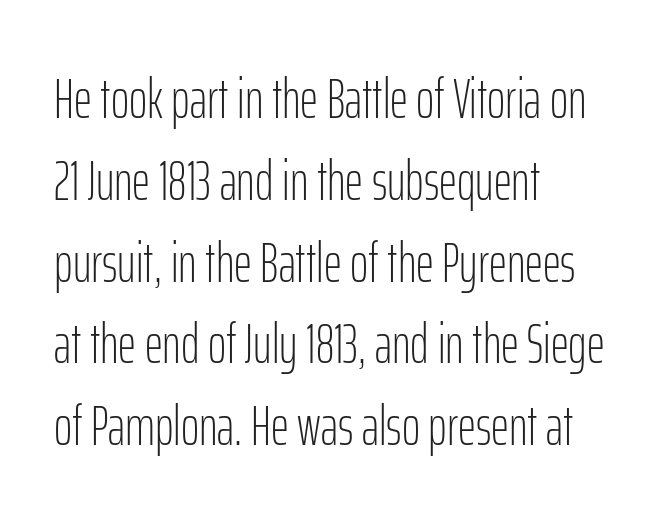
The zone under the glyphs is completely vacant. The face used here is proportionally spaced, like ordinary book or web type. The lines sit at an ordinary, default distance from one another. Serif or sans? Sans — the stroke terminals are bare. The lines in this sample share a left origin and differ only in where they stop. Posture: vertical.
